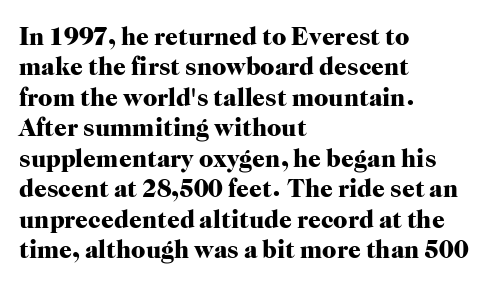
Each line starts at the same left margin while the right side varies. Words appear dense and cohesive because spacing is normal. What weight is shown? A full bold with thick strokes. Nope, not italic — everything's standing straight.
